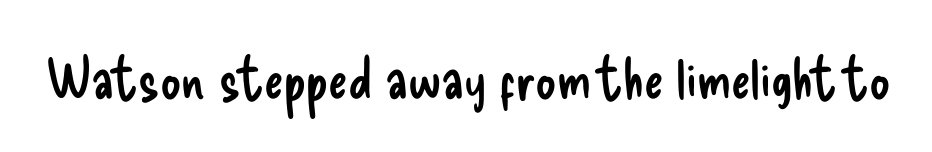
Q: Is the text bold? A: No.
Q: Is the text italic (slanted)? A: No, it is upright.
Q: Is the typeface a serif or a sans-serif typeface? A: Sans-serif.
Q: Is the text underlined? A: No.
Q: Is the spacing between letters normal or unusually wide? A: Normal.
Q: Width (condensed, normal, or wide)? A: Condensed.
Q: Stroke contrast? A: Low.
Q: x-height? A: Small.
Q: Monospaced? A: No.
